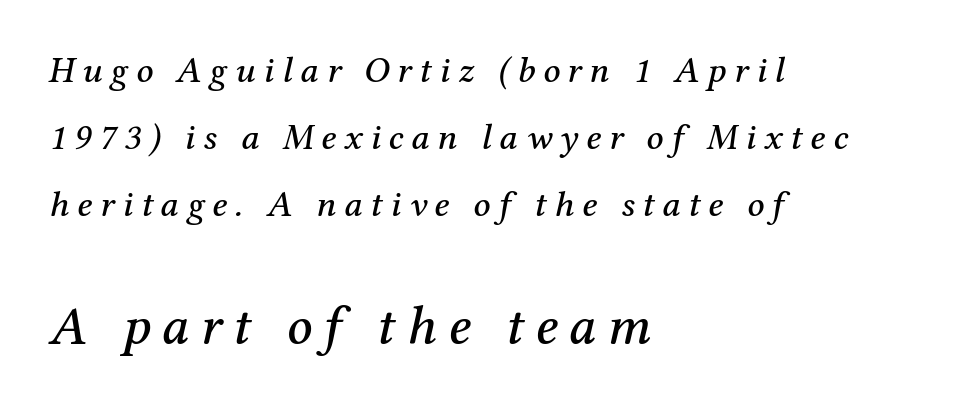
Is the block centered? No — it sits flush against the left margin. You can tell it's italic because the verticals aren't actually vertical. The space directly below the letters is spotless. The face used here is seriffed, in the tradition of book romans. Size hierarchy here favors the trailing block over the leading one.
